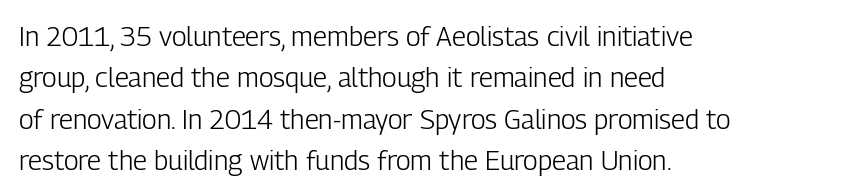
Q: Is the text bold? A: No.
Q: Is the text italic (slanted)? A: No, it is upright.
Q: Is the text underlined? A: No.
Q: How is the paragraph aligned? A: Left-aligned.
Q: Is the spacing between letters normal or unusually wide? A: Normal.
Q: Is the spacing between lines tight, normal or loose? A: Normal.
